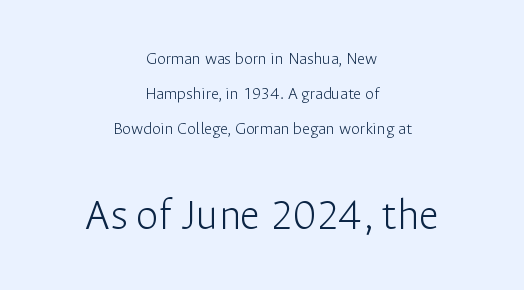
The image shows 45 px light sans-serif type, upright; set centered, loose line spacing (1.94x), normal letter spacing, not underlined; the second (bottom) block is 2.5x larger; low stroke contrast and a medium x-height.
